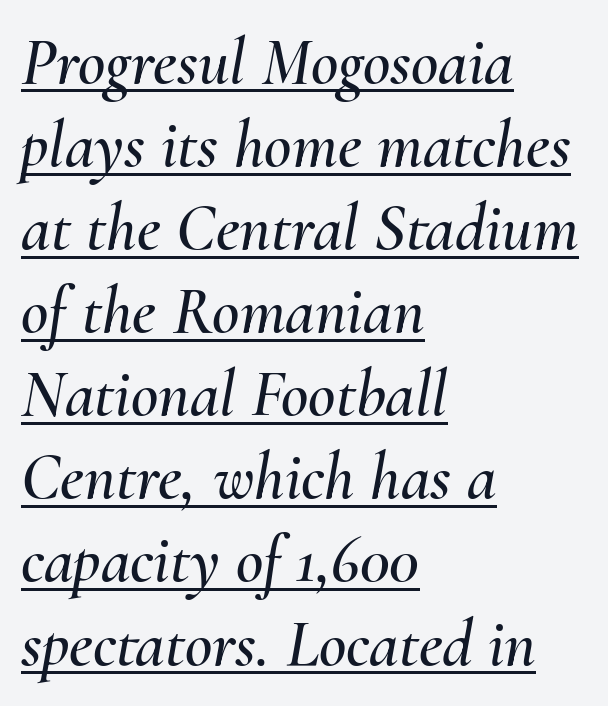
{"italic": "yes", "lean": "right", "slant_degrees": 10, "width": "normal", "stroke_contrast": "medium", "x_height": "small", "monospaced": "no", "underline": "yes", "align": "left", "line_spacing_ratio": 1.24, "letter_spacing": "normal", "letter_spacing_em": 0.0, "glyph_px": 67}
